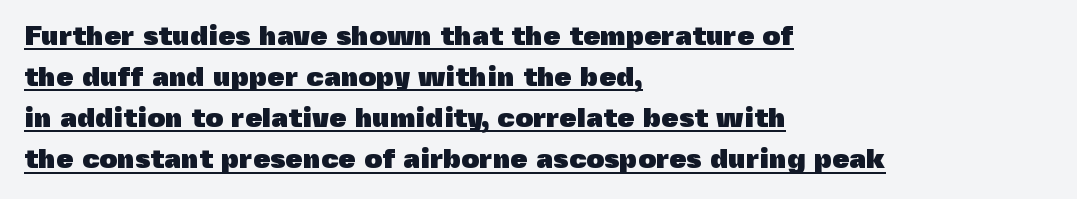
{"serif": "no", "italic": "no", "bold": "yes", "weight": "heavy", "width": "normal", "x_height": "medium", "monospaced": "no", "underline": "yes", "align": "left", "line_spacing": "normal", "line_spacing_ratio": 1.47, "letter_spacing": "normal", "letter_spacing_em": 0.0, "glyph_px": 28}
